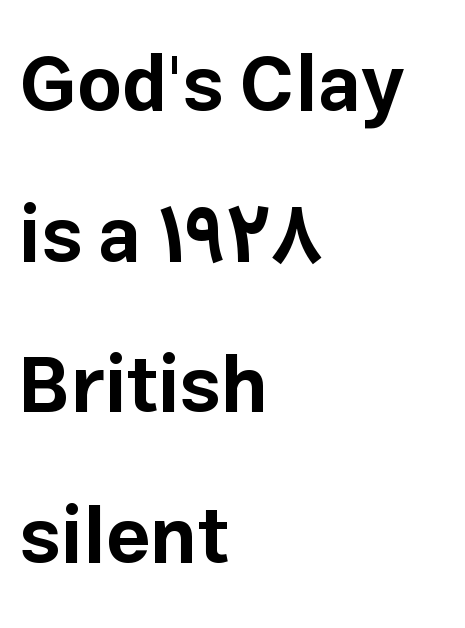
{"serif": "no", "italic": "no", "bold": "yes", "weight": "bold", "width": "normal", "stroke_contrast": "low", "x_height": "medium", "monospaced": "no", "underline": "no", "align": "left", "line_spacing": "loose", "line_spacing_ratio": 1.93, "letter_spacing": "normal", "letter_spacing_em": 0.0, "glyph_px": 78}
